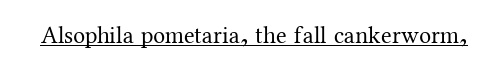
Underlined type. When letters stand straight like this, we call the style roman or upright. The line texture is even and compact thanks to regular tracking. The strokes carry an ordinary text weight at most.
